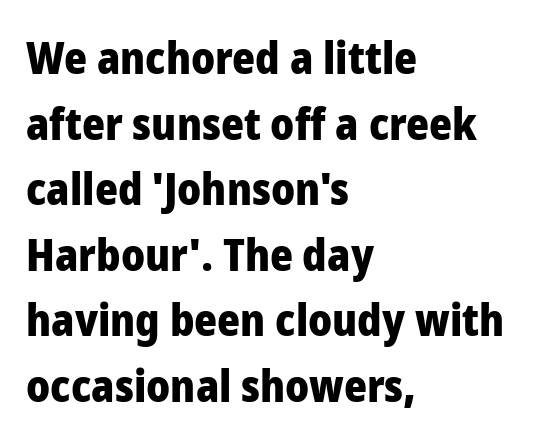
The font's upright variant was chosen for this text. Honestly, the letter spacing is just normal — you wouldn't notice it. The characters display no serif detailing; their extremities are plain. Here the designer chose a conventional face with non-uniform glyph widths.
